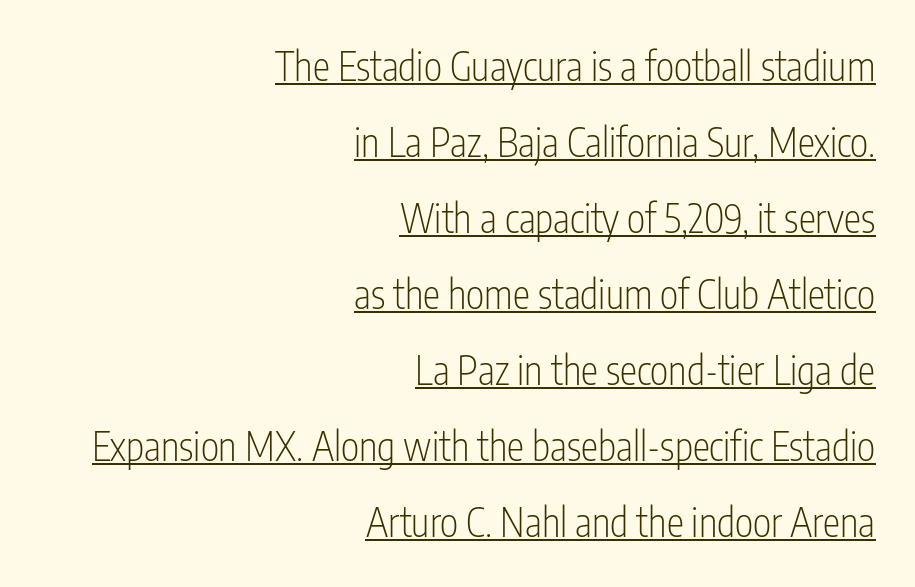
The image shows 39 px light, condensed sans-serif type, upright; set right-aligned, loose line spacing (1.95x), normal letter spacing, underlined; low stroke contrast and a medium x-height.
